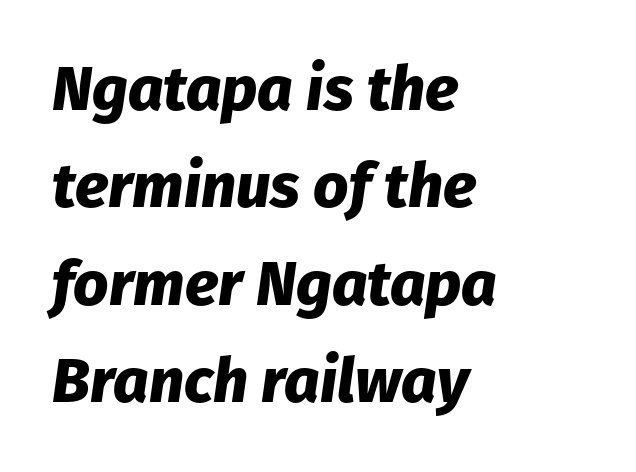
Descenders hang freely into open space. Is the type bold? Yes — the strokes are clearly thick and heavy. The glyphs look as if they've been sheared to an angle. Successive baselines arrive at the customary interval. Here the designer chose a conventional face with non-uniform glyph widths.
